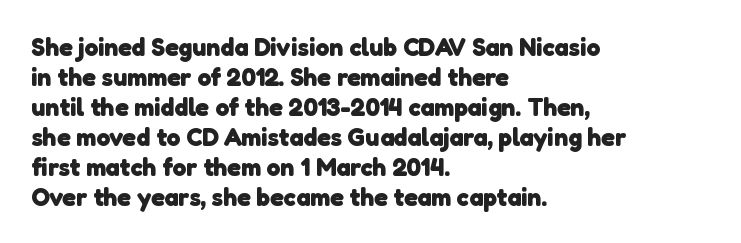
Q: Is the text bold? A: Yes.
Q: Is the text underlined? A: No.
Q: How is the paragraph aligned? A: Left-aligned.
Q: Is the spacing between letters normal or unusually wide? A: Normal.
